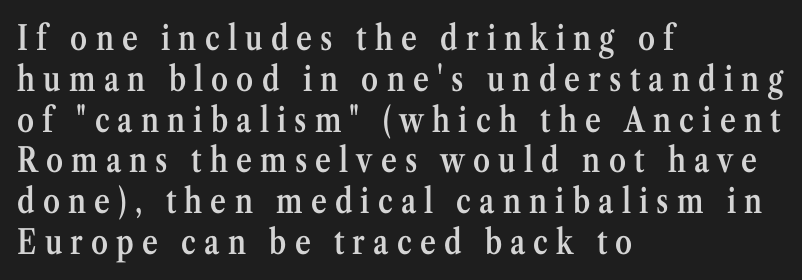
The passage is arranged the way most books set body copy — flush left. Unlike a clean sans, this face finishes its strokes with serifs. The letters stand straight up with perfectly vertical stems. Honestly, the letter spacing is so wide it's the main thing you notice. Descenders hang freely into open space.
